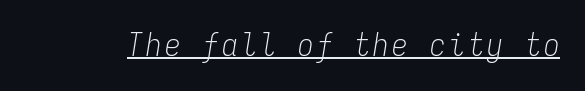
Q: Is the text bold? A: No.
Q: Is the text italic (slanted)? A: Yes, it leans right by about 9 degrees.
Q: Is the text underlined? A: Yes.
Q: Width (condensed, normal, or wide)? A: Condensed.
Q: Stroke contrast? A: Low.
Q: x-height? A: Medium.
Q: Monospaced? A: Yes.
